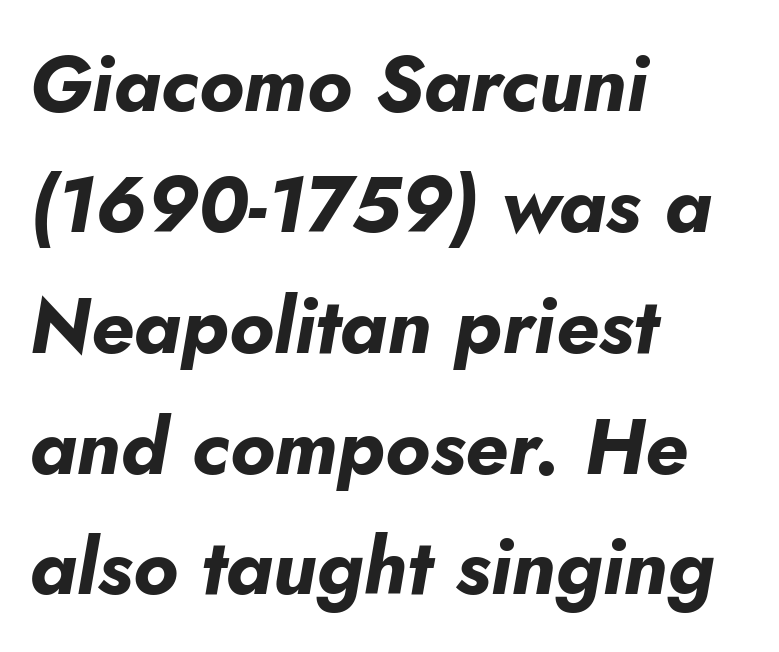
The image shows 79 px bold type, italic (leaning right); set left-aligned, normal line spacing (1.53x), normal letter spacing, not underlined; low stroke contrast and a small x-height.
